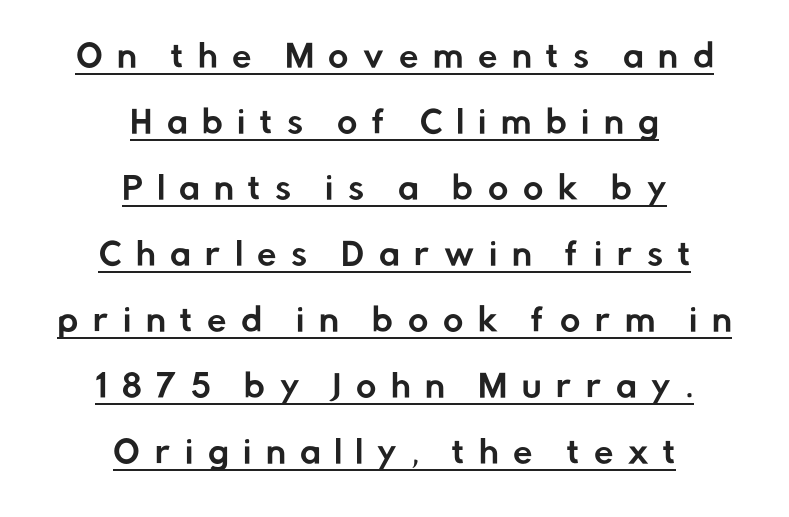
The image shows 31 px sans-serif type, upright; set centered, loose line spacing (2.13x), unusually wide letter spacing (+0.47 em), underlined; low stroke contrast and a medium x-height.
